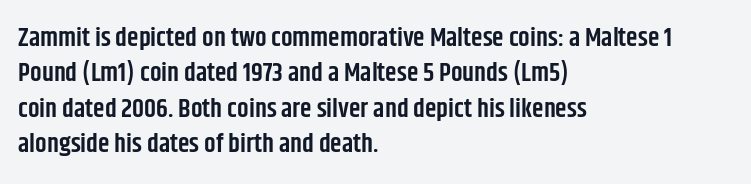
Quick note: underline off. Is the letter spacing exaggerated? No — it looks like the ordinary default. Each new line begins a customary step beneath the previous one. Its strokes are somewhat broadened, the hallmark of semibold type.
